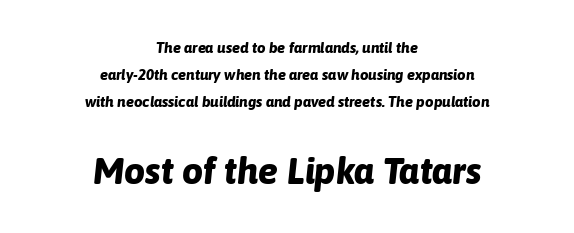
The image shows 37 px bold type, italic (leaning right); set centered, line spacing 1.79x, normal letter spacing, not underlined; the second (bottom) block is 2.47x larger; low stroke contrast and a medium x-height.
